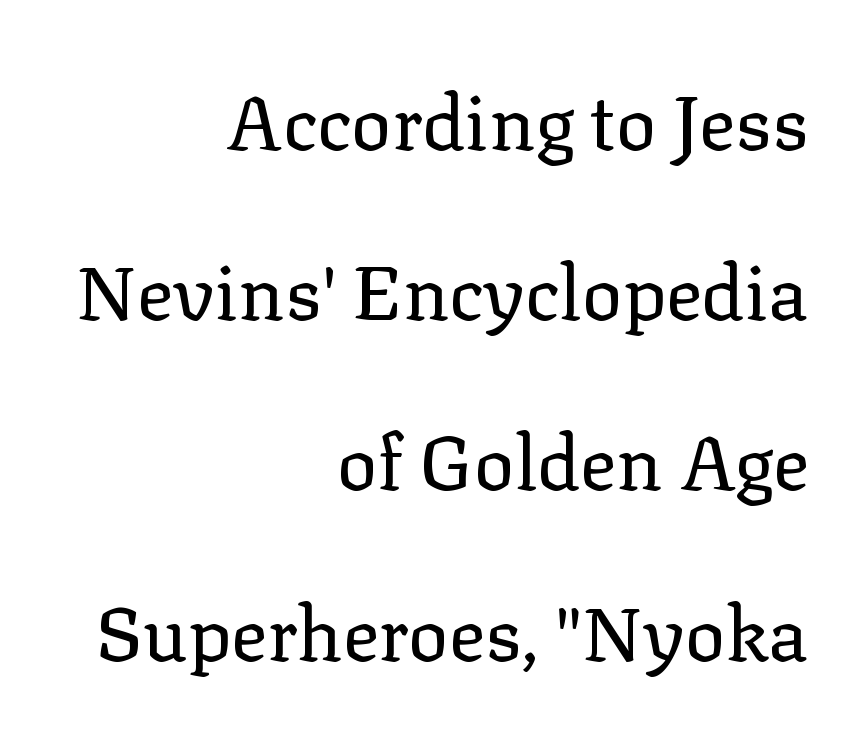
Q: Is the text bold? A: No.
Q: Is the text italic (slanted)? A: No, it is upright.
Q: Is the typeface a serif or a sans-serif typeface? A: Serif.
Q: Is the text underlined? A: No.
Q: How is the paragraph aligned? A: Right-aligned.
Q: Is the spacing between letters normal or unusually wide? A: Normal.
Q: Is the spacing between lines tight, normal or loose? A: Loose.
Q: Width (condensed, normal, or wide)? A: Normal.
Q: Stroke contrast? A: Low.
Q: x-height? A: Medium.
Q: Monospaced? A: No.
